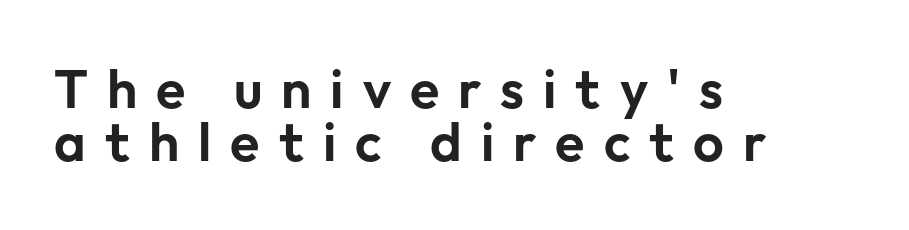
Only glyphs here, with clear space below each row. Is this a fixed-width face? No — the glyphs have proportional, varying widths. Quick note: interline space is minimal. The rendering shows plain stroke endings on the letterforms — a sans-serif design. Is there any slant? The stems are plumb.
